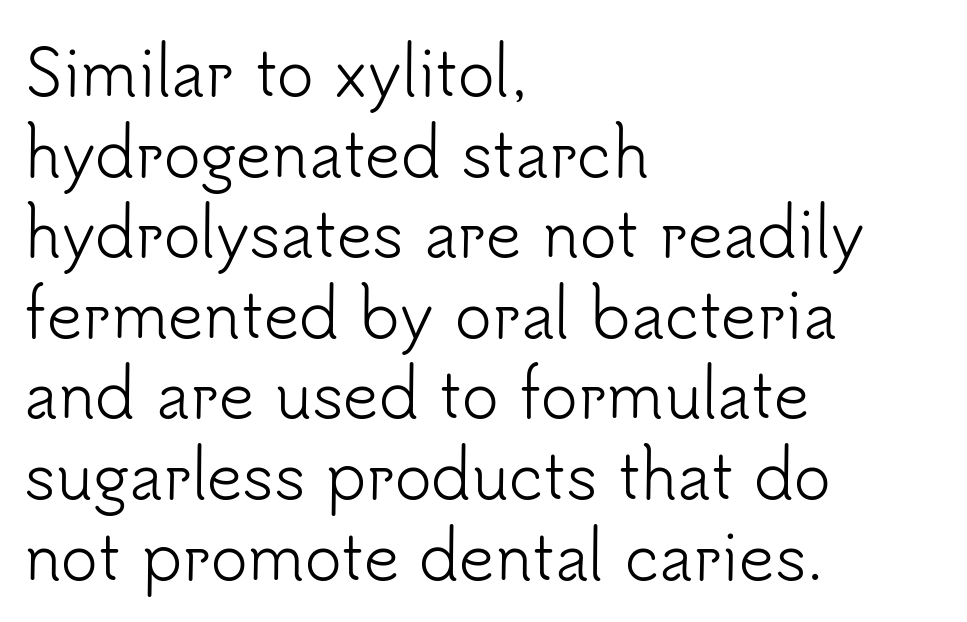
{"serif": "no", "italic": "no", "bold": "no", "weight": "light", "width": "normal", "stroke_contrast": "low", "x_height": "small", "monospaced": "no", "underline": "no", "align": "left", "line_spacing": "normal", "line_spacing_ratio": 1.3, "letter_spacing": "normal", "letter_spacing_em": 0.0, "glyph_px": 62}
